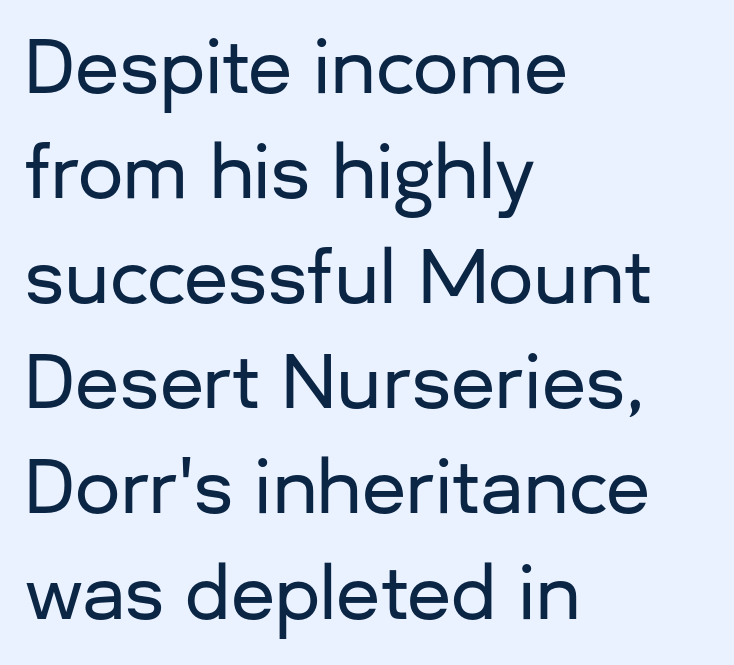
The image shows 72 px sans-serif type, upright; set left-aligned, normal line spacing (1.46x), normal letter spacing, not underlined; low stroke contrast and a medium x-height.
